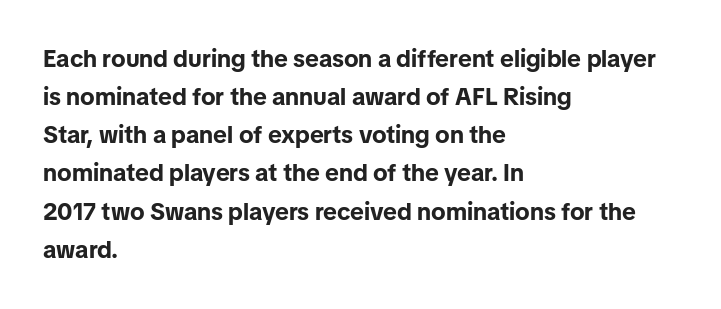
Any mark beneath the type? The region is blank. The letters stand upright; this is a roman face. The type is set solid horizontally, with unmodified tracking. Which margin do the lines hug? The left one — the right edge is uneven. The rendering uses a bold face; every stroke is thick and dark.
